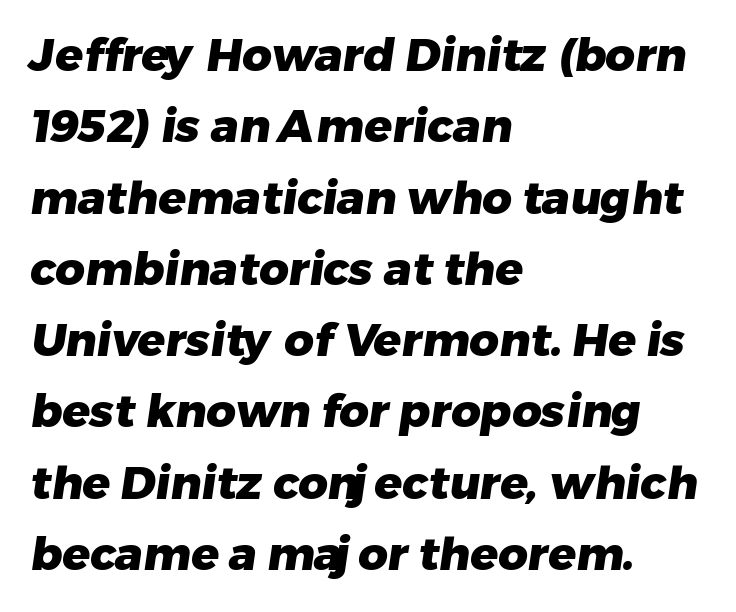
Q: Is the text bold? A: Yes.
Q: Is the typeface a serif or a sans-serif typeface? A: Sans-serif.
Q: Is the text underlined? A: No.
Q: How is the paragraph aligned? A: Left-aligned.
Q: Is the spacing between letters normal or unusually wide? A: Normal.
Q: Is the spacing between lines tight, normal or loose? A: Normal.
Q: Width (condensed, normal, or wide)? A: Normal.
Q: Stroke contrast? A: Low.
Q: x-height? A: Medium.
Q: Monospaced? A: No.
